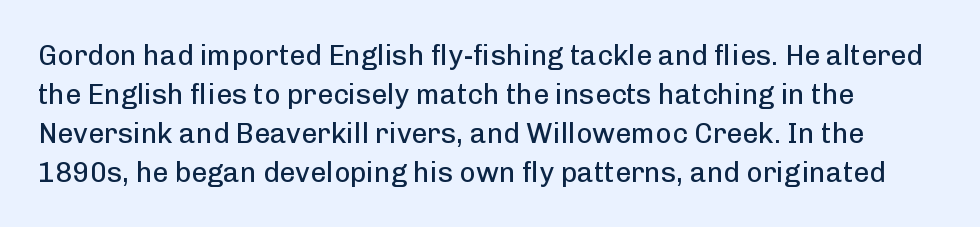
{"serif": "no", "italic": "no", "bold": "no", "weight": "regular", "width": "normal", "stroke_contrast": "low", "x_height": "medium", "monospaced": "no", "underline": "no", "line_spacing": "normal", "line_spacing_ratio": 1.39, "letter_spacing": "normal", "letter_spacing_em": 0.0, "glyph_px": 28}
